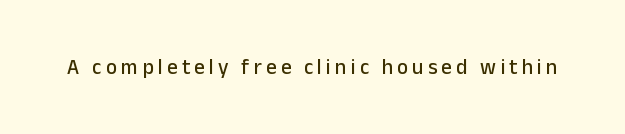
The string is rendered with underlining switched off. Does extra space separate the letters? Yes, quite a lot of it. Quick note: not italic, upright.
